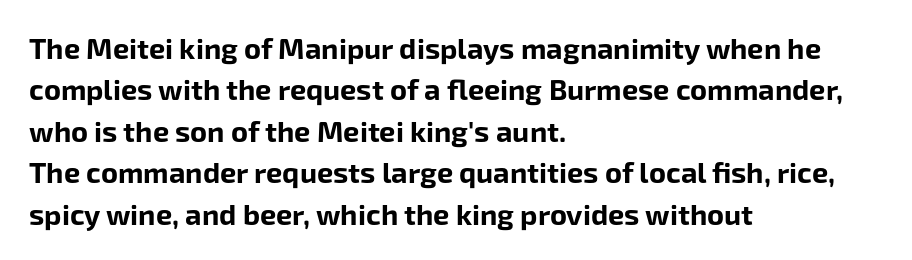
{"serif": "no", "italic": "no", "bold": "yes", "weight": "bold", "width": "normal", "stroke_contrast": "low", "x_height": "medium", "monospaced": "no", "underline": "no", "align": "left", "line_spacing": "normal", "line_spacing_ratio": 1.43, "letter_spacing": "normal", "letter_spacing_em": 0.0, "glyph_px": 29}
